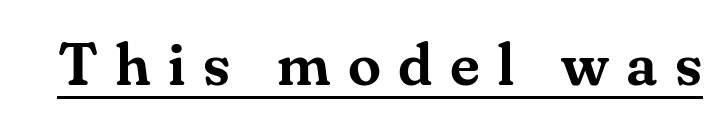
Caption: lettering with a line underneath. Tall strokes in this sample are plumb rather than angled. Characters follow at a spacing far wider than the type designer built in. Is this a fixed-width face? No — the glyphs have proportional, varying widths. A typesetter would label this face a serif.
